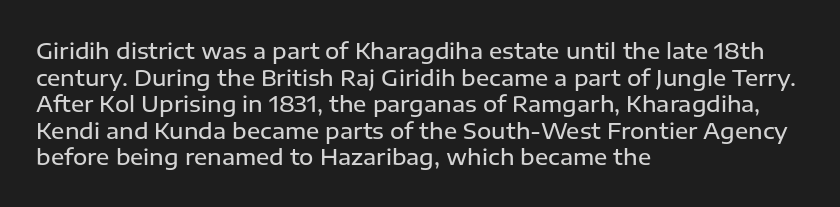
{"italic": "no", "bold": "semi", "underline": "no", "align": "left", "line_spacing_ratio": 1.21, "letter_spacing": "normal", "letter_spacing_em": 0.0, "glyph_px": 22}
